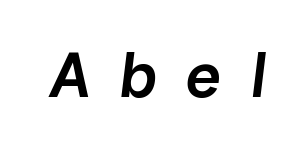
Q: Is the text bold? A: Semi-bold.
Q: Is the text italic (slanted)? A: Yes, it leans right by about 7 degrees.
Q: Is the text underlined? A: No.
Q: Is the spacing between letters normal or unusually wide? A: Unusually wide.
Q: Width (condensed, normal, or wide)? A: Normal.
Q: Stroke contrast? A: Low.
Q: x-height? A: Medium.
Q: Monospaced? A: No.
